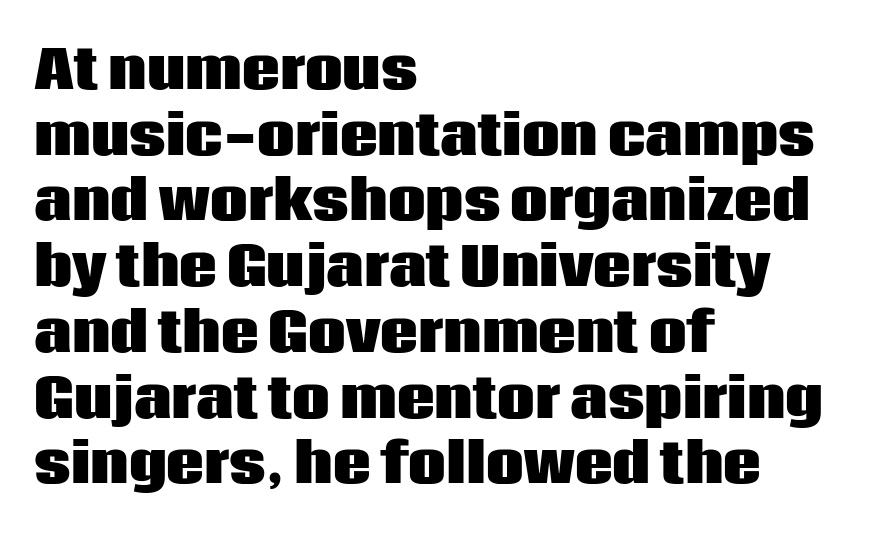
The image shows 53 px heavy sans-serif type, upright; set left-aligned, line spacing 1.24x, normal letter spacing, not underlined; low stroke contrast and a large x-height.
